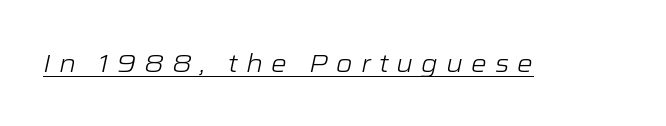
Somebody hit Ctrl+U on this one — the words are underlined. How are the letters spaced? Widely, with obvious added tracking. The font's italic variant was chosen for this text. The font is comparable to plain body text, perhaps lighter.
